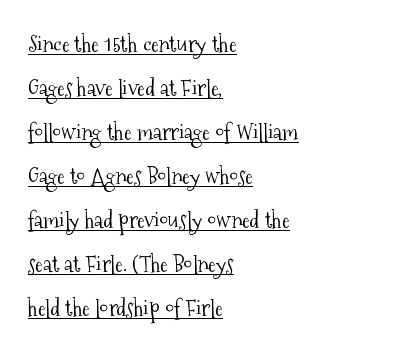
Q: Is the text bold? A: No.
Q: Is the text italic (slanted)? A: No, it is upright.
Q: Is the text underlined? A: Yes.
Q: How is the paragraph aligned? A: Left-aligned.
Q: Is the spacing between letters normal or unusually wide? A: Normal.
Q: Is the spacing between lines tight, normal or loose? A: Loose.
